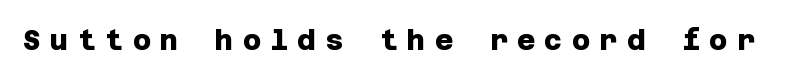
Q: Is the text bold? A: Yes.
Q: Is the typeface a serif or a sans-serif typeface? A: Sans-serif.
Q: Is the text underlined? A: No.
Q: Is the spacing between letters normal or unusually wide? A: Unusually wide.
Q: Width (condensed, normal, or wide)? A: Normal.
Q: Stroke contrast? A: Low.
Q: x-height? A: Large.
